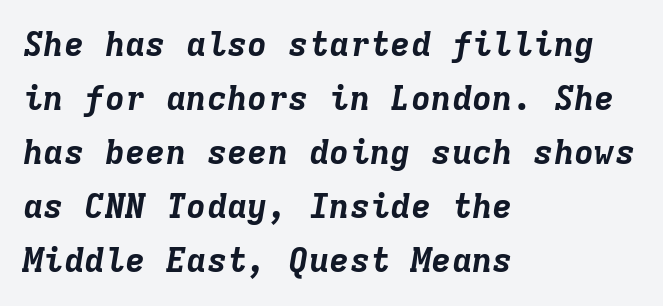
{"italic": "yes", "lean": "right", "slant_degrees": 9, "bold": "yes", "weight": "bold", "width": "normal", "stroke_contrast": "low", "x_height": "medium", "monospaced": "yes", "underline": "no", "align": "left", "line_spacing": "normal", "line_spacing_ratio": 1.59, "letter_spacing": "normal", "letter_spacing_em": 0.0, "glyph_px": 34}
